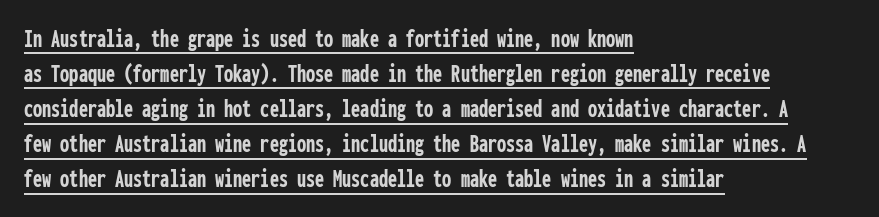
The image shows 26 px bold type, upright; set left-aligned, normal line spacing (1.35x), normal letter spacing, underlined.
